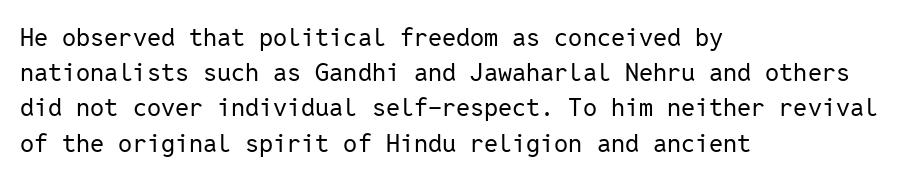
Weight: not bold — regular or lighter. Summary of vertical rhythm: regular, with standard interline spacing. Italic? Not at all — the glyphs are vertical. Words appear dense and cohesive because spacing is normal. Glance below the letters and you will spot only blank space.
